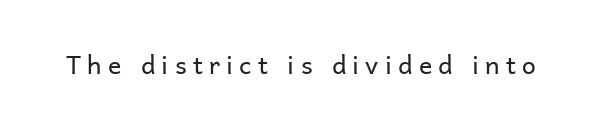
Q: Is the text bold? A: No.
Q: Is the text italic (slanted)? A: No, it is upright.
Q: Is the text underlined? A: No.
Q: Is the spacing between letters normal or unusually wide? A: Unusually wide.
